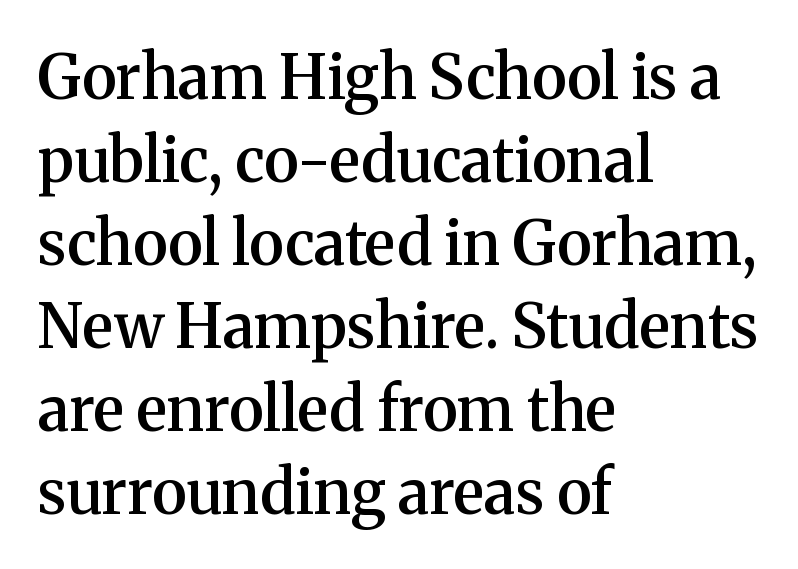
{"serif": "yes", "italic": "no", "bold": "semi", "weight": "semibold", "width": "normal", "stroke_contrast": "medium", "x_height": "medium", "monospaced": "no", "underline": "no", "align": "left", "line_spacing": "normal", "line_spacing_ratio": 1.36, "letter_spacing": "normal", "letter_spacing_em": 0.0, "glyph_px": 61}
